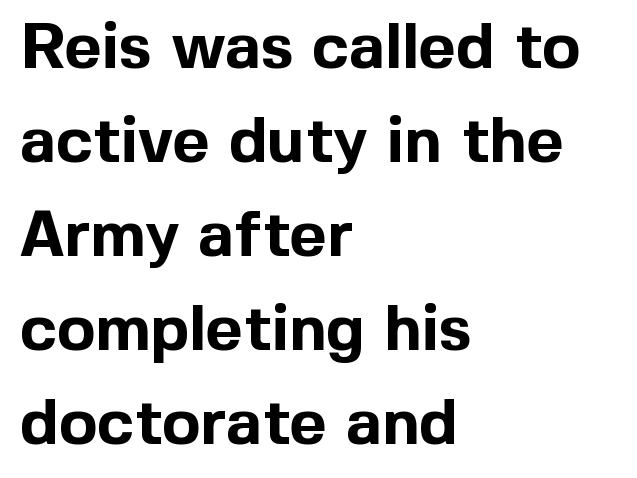
{"serif": "no", "italic": "no", "bold": "yes", "weight": "bold", "width": "normal", "x_height": "medium", "monospaced": "no", "underline": "no", "align": "left", "line_spacing": "normal", "line_spacing_ratio": 1.47, "letter_spacing": "normal", "letter_spacing_em": 0.0, "glyph_px": 64}
